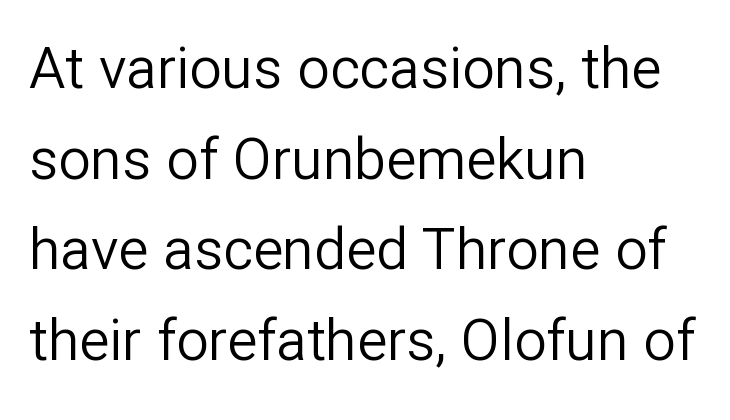
The image shows 57 px regular-weight sans-serif type, upright; set left-aligned, normal line spacing (1.59x), normal letter spacing, not underlined; low stroke contrast and a medium x-height.
